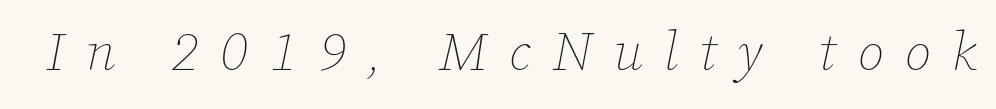
The area under the type is left untouched. The tracking jumps out immediately: characters are airy and widely separated. Compared with ordinary roman type, these characters are visibly tilted. The cut favours lightness, reaching ordinary text weight at its darkest. Character widths vary here, with narrow letters taking less room than wide ones.
